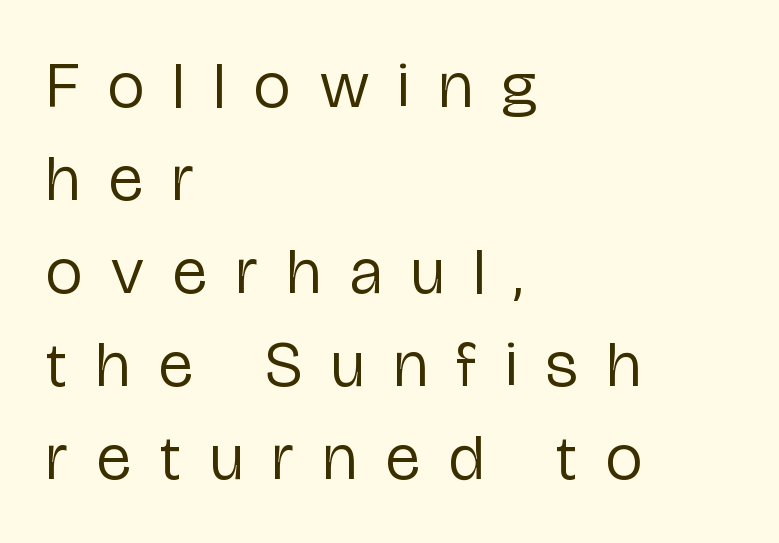
Q: Is the text bold? A: No.
Q: Is the text italic (slanted)? A: No, it is upright.
Q: Is the typeface a serif or a sans-serif typeface? A: Sans-serif.
Q: Is the text underlined? A: No.
Q: How is the paragraph aligned? A: Left-aligned.
Q: Is the spacing between letters normal or unusually wide? A: Unusually wide.
Q: Is the spacing between lines tight, normal or loose? A: Normal.
Q: Width (condensed, normal, or wide)? A: Condensed.
Q: Stroke contrast? A: Low.
Q: x-height? A: Medium.
Q: Monospaced? A: No.
